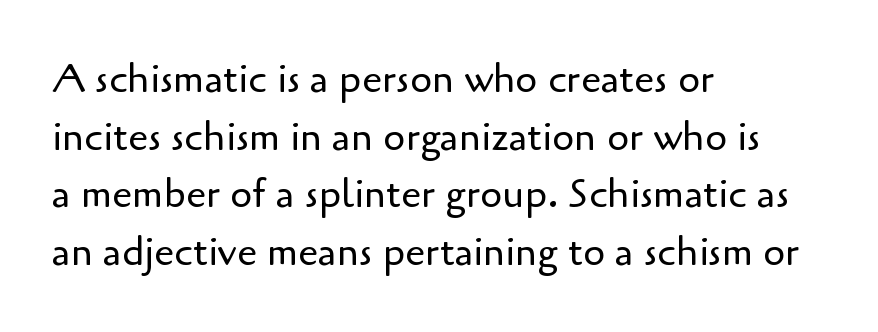
Q: Is the text bold? A: No.
Q: Is the text italic (slanted)? A: No, it is upright.
Q: Is the typeface a serif or a sans-serif typeface? A: Sans-serif.
Q: Is the text underlined? A: No.
Q: How is the paragraph aligned? A: Left-aligned.
Q: Is the spacing between letters normal or unusually wide? A: Normal.
Q: Is the spacing between lines tight, normal or loose? A: Normal.
Q: Width (condensed, normal, or wide)? A: Normal.
Q: Stroke contrast? A: Low.
Q: x-height? A: Small.
Q: Monospaced? A: No.
